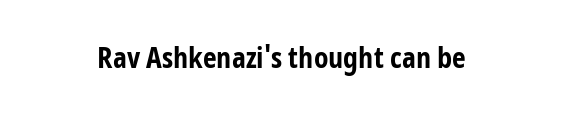
The image shows 30 px bold, condensed sans-serif type, upright; set normal letter spacing, not underlined; low stroke contrast and a medium x-height.
